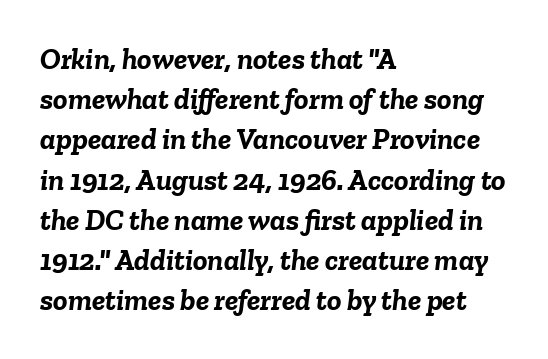
The passage is arranged the way most books set body copy — flush left. Is this a fixed-width face? No — the glyphs have proportional, varying widths. This is oblique type, the kind used for emphasis or titles. Notice how thick the strokes are: this is what a full bold looks like. The zone under the glyphs is completely vacant. In terms of letterspacing, this is plain default setting.
